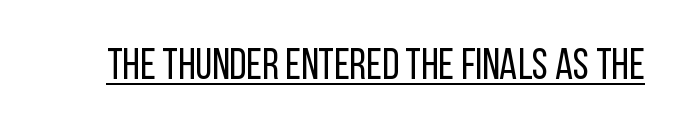
The image shows 43 px regular-weight, condensed sans-serif type, upright; set normal letter spacing, underlined; low stroke contrast and a large x-height.
